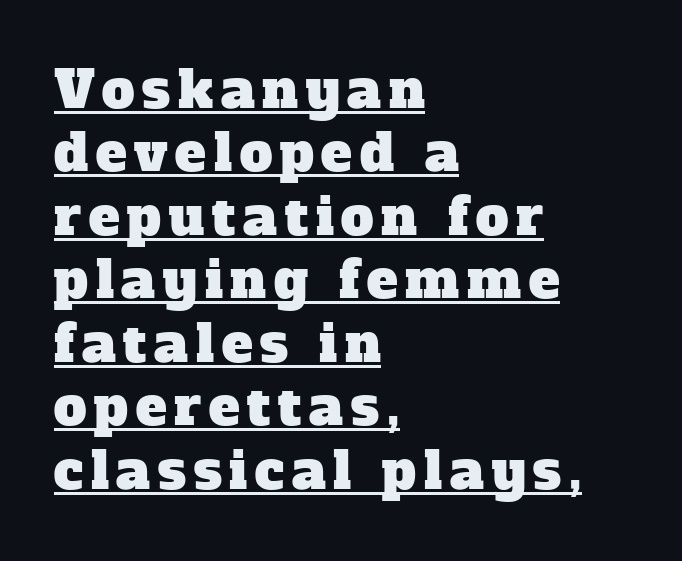
{"serif": "yes", "width": "normal", "stroke_contrast": "low", "x_height": "medium", "monospaced": "no", "underline": "yes", "align": "left", "line_spacing_ratio": 1.22, "glyph_px": 52}
